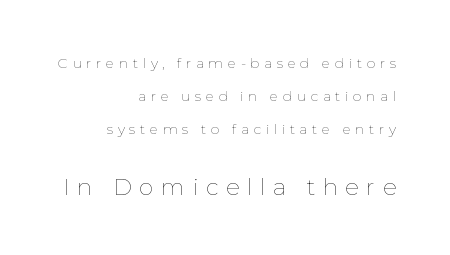
Q: Is the text bold? A: No.
Q: Is the text italic (slanted)? A: No, it is upright.
Q: Is the text underlined? A: No.
Q: How is the paragraph aligned? A: Right-aligned.
Q: Is the spacing between letters normal or unusually wide? A: Unusually wide.
Q: Is the spacing between lines tight, normal or loose? A: Loose.
Q: Which block of text is set in a larger size, the first (top) or the second (bottom)? A: The second (bottom) one.
